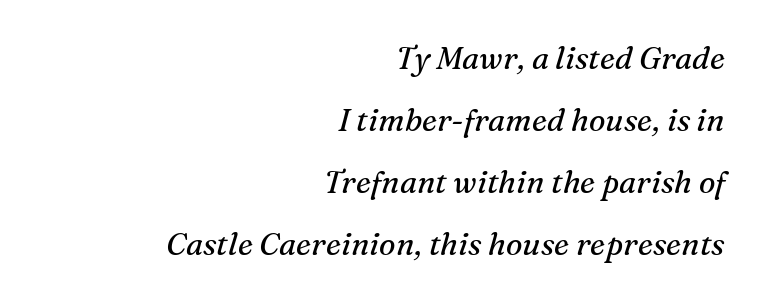
Q: Is the text bold? A: No.
Q: Is the text italic (slanted)? A: Yes, it leans right by about 16 degrees.
Q: Is the typeface a serif or a sans-serif typeface? A: Serif.
Q: Is the text underlined? A: No.
Q: How is the paragraph aligned? A: Right-aligned.
Q: Is the spacing between letters normal or unusually wide? A: Normal.
Q: Is the spacing between lines tight, normal or loose? A: Loose.
Q: Width (condensed, normal, or wide)? A: Normal.
Q: Stroke contrast? A: Medium.
Q: x-height? A: Medium.
Q: Monospaced? A: No.
